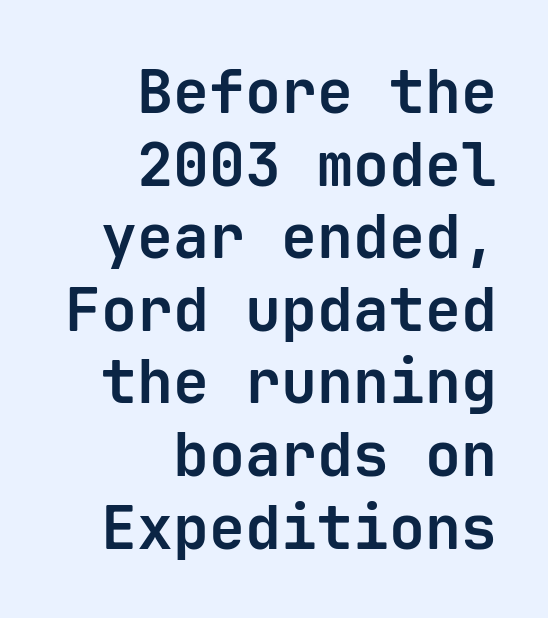
Q: Is the text bold? A: Yes.
Q: Is the text italic (slanted)? A: No, it is upright.
Q: Is the typeface a serif or a sans-serif typeface? A: Sans-serif.
Q: Is the text underlined? A: No.
Q: How is the paragraph aligned? A: Right-aligned.
Q: Is the spacing between letters normal or unusually wide? A: Normal.
Q: Width (condensed, normal, or wide)? A: Normal.
Q: Stroke contrast? A: Low.
Q: x-height? A: Medium.
Q: Monospaced? A: Yes.
